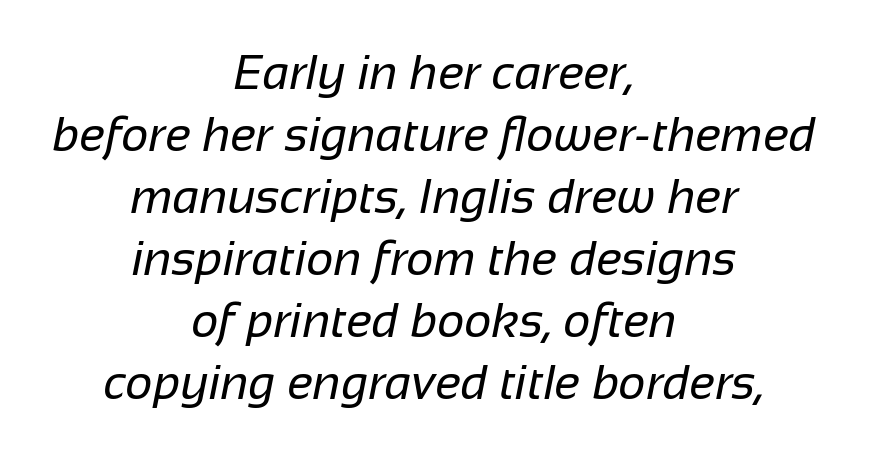
The image shows 48 px regular-weight sans-serif type; set centered, normal line spacing (1.29x), normal letter spacing, not underlined; low stroke contrast and a medium x-height.
